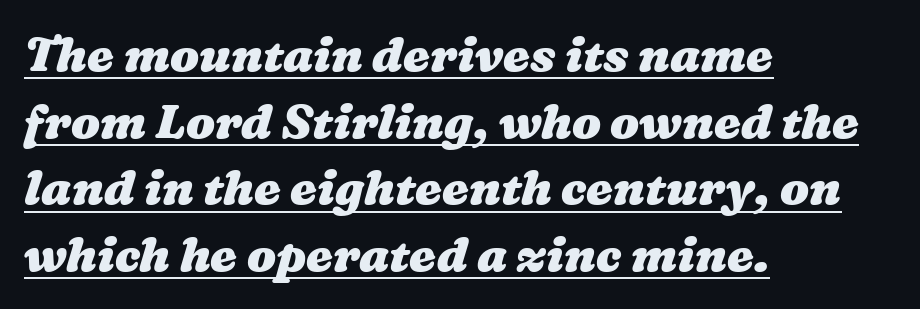
The image shows 48 px heavy, wide type; set left-aligned, normal line spacing (1.39x), normal letter spacing, underlined; medium stroke contrast and a medium x-height.
